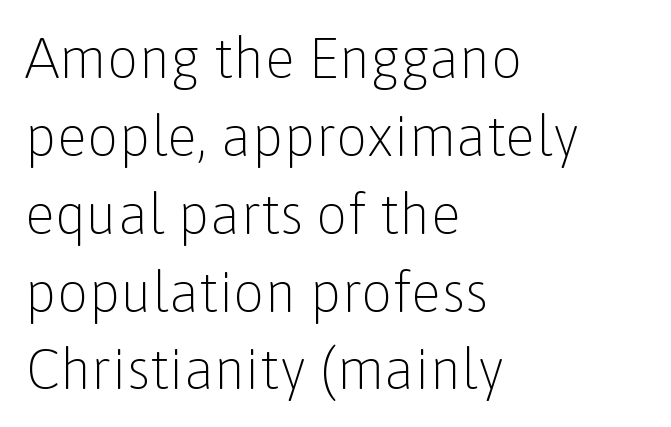
Has an underline been added? It has not. The vertical gap from one line to the next is medium. Standard letterfit; no display-style spreading of the glyphs. Italic: no, the glyphs are upright roman. Each stroke keeps to a modest, everyday thickness or less.
